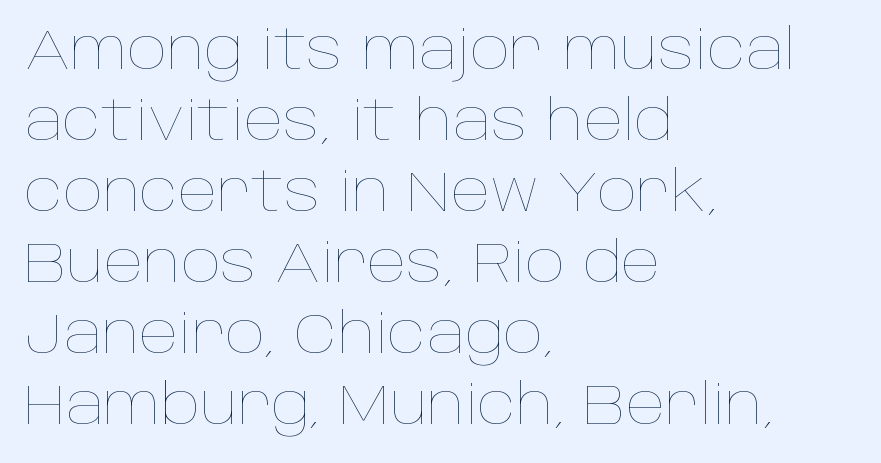
Letters rest on an invisible, unmarked baseline. Letters have the restrained weight of plain body copy at most. Characters follow at the spacing the type designer built in. Students, observe: this is what conventionally led text looks like. You could not count columns in this text — the font is proportionally spaced.
